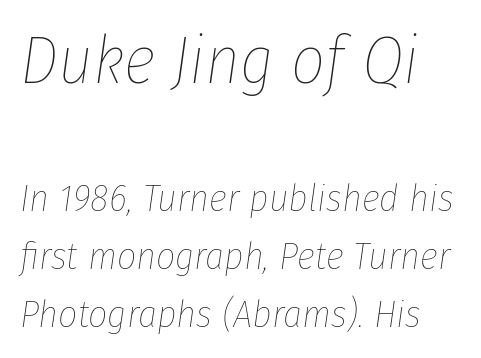
Q: Is the text bold? A: No.
Q: Is the text italic (slanted)? A: Yes, it leans right by about 8 degrees.
Q: Is the text underlined? A: No.
Q: Is the spacing between letters normal or unusually wide? A: Normal.
Q: Is the spacing between lines tight, normal or loose? A: Normal.
Q: Which block of text is set in a larger size, the first (top) or the second (bottom)? A: The first (top) one.
Q: Width (condensed, normal, or wide)? A: Condensed.
Q: Stroke contrast? A: Low.
Q: x-height? A: Medium.
Q: Monospaced? A: No.
